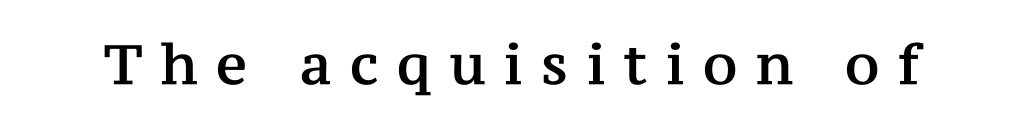
The image shows 55 px serif type, upright; set unusually wide letter spacing (+0.34 em), not underlined; medium stroke contrast and a medium x-height.
